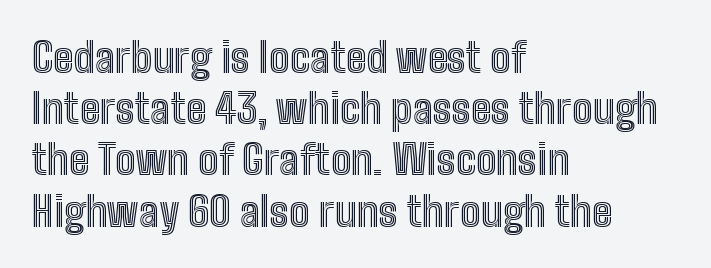
{"italic": "no", "width": "condensed", "x_height": "medium", "monospaced": "no", "underline": "no", "align": "left", "line_spacing": "normal", "line_spacing_ratio": 1.25, "letter_spacing": "normal", "letter_spacing_em": 0.0, "glyph_px": 41}
